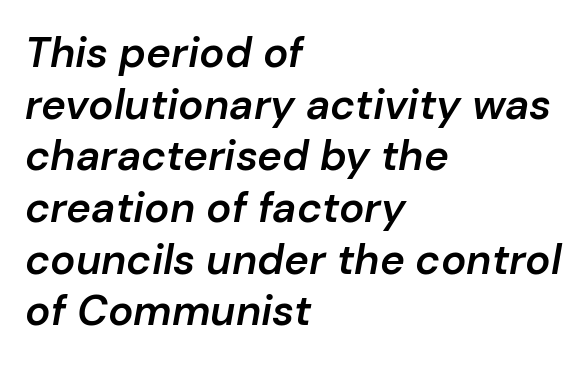
Q: Is the text bold? A: Semi-bold.
Q: Is the text italic (slanted)? A: Yes, it leans right by about 10 degrees.
Q: Is the text underlined? A: No.
Q: How is the paragraph aligned? A: Left-aligned.
Q: Is the spacing between letters normal or unusually wide? A: Normal.
Q: Width (condensed, normal, or wide)? A: Normal.
Q: Stroke contrast? A: Low.
Q: x-height? A: Medium.
Q: Monospaced? A: No.
